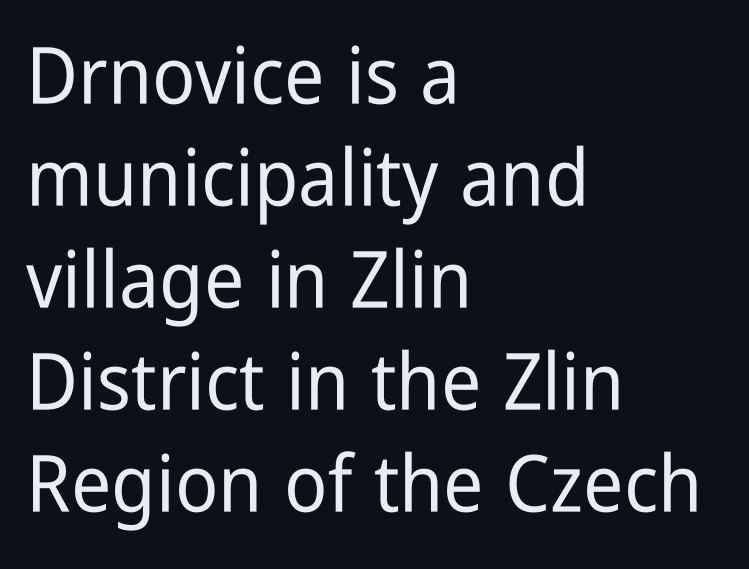
Q: Is the text italic (slanted)? A: No, it is upright.
Q: Is the typeface a serif or a sans-serif typeface? A: Sans-serif.
Q: Is the text underlined? A: No.
Q: How is the paragraph aligned? A: Left-aligned.
Q: Is the spacing between letters normal or unusually wide? A: Normal.
Q: Is the spacing between lines tight, normal or loose? A: Normal.
Q: Width (condensed, normal, or wide)? A: Condensed.
Q: Stroke contrast? A: Low.
Q: x-height? A: Medium.
Q: Monospaced? A: No.
